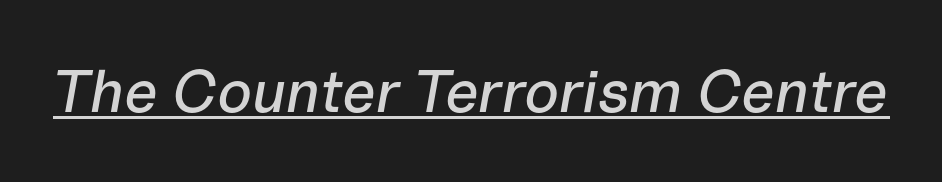
The image shows 60 px text type, italic (leaning right); set normal letter spacing, underlined; low stroke contrast and a medium x-height.
